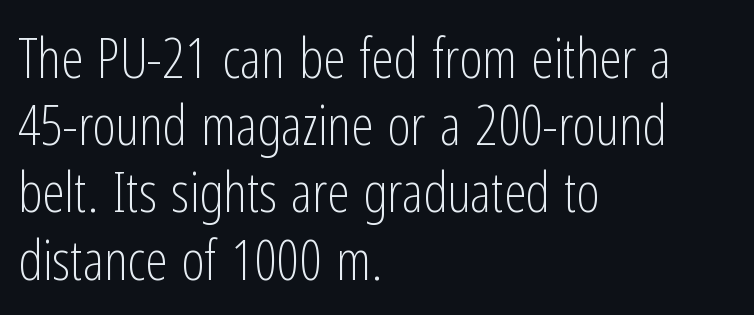
{"serif": "no", "italic": "no", "bold": "no", "weight": "light", "width": "condensed", "stroke_contrast": "low", "x_height": "medium", "monospaced": "no", "underline": "no", "align": "left", "line_spacing_ratio": 1.2, "letter_spacing": "normal", "letter_spacing_em": 0.0, "glyph_px": 56}
